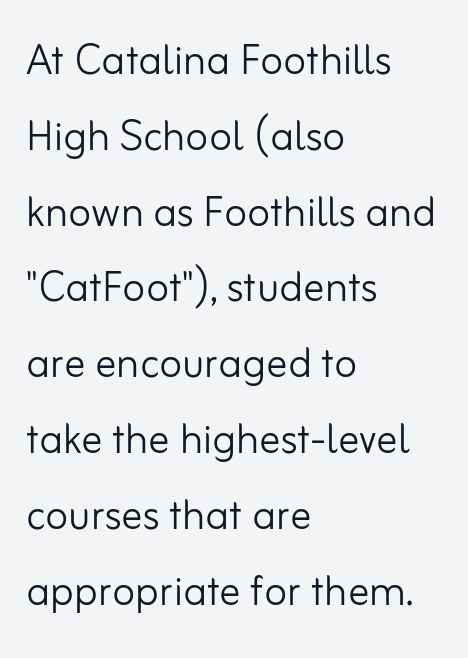
Q: Is the text bold? A: No.
Q: Is the text italic (slanted)? A: No, it is upright.
Q: Is the typeface a serif or a sans-serif typeface? A: Sans-serif.
Q: Is the text underlined? A: No.
Q: How is the paragraph aligned? A: Left-aligned.
Q: Is the spacing between letters normal or unusually wide? A: Normal.
Q: Is the spacing between lines tight, normal or loose? A: Normal.
Q: Width (condensed, normal, or wide)? A: Normal.
Q: Stroke contrast? A: Low.
Q: x-height? A: Small.
Q: Monospaced? A: No.
